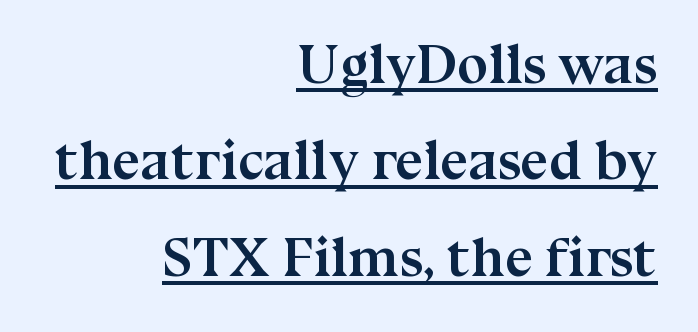
{"serif": "yes", "italic": "no", "bold": "yes", "weight": "semibold", "width": "normal", "stroke_contrast": "medium", "x_height": "medium", "monospaced": "no", "underline": "yes", "align": "right", "line_spacing_ratio": 1.72, "letter_spacing": "normal", "letter_spacing_em": 0.0, "glyph_px": 56}
